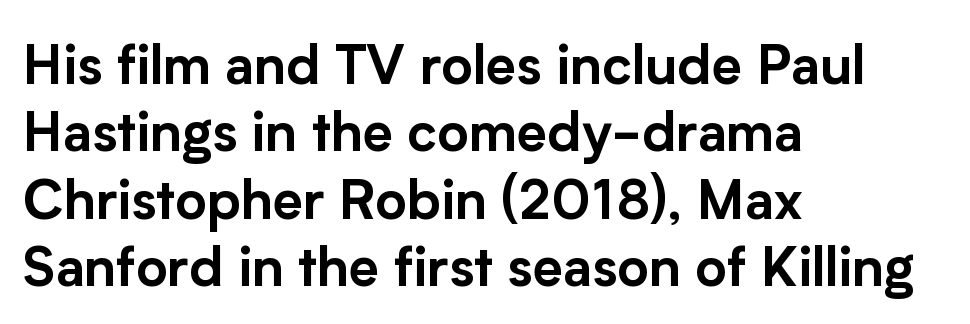
{"serif": "no", "italic": "no", "width": "normal", "stroke_contrast": "low", "x_height": "medium", "monospaced": "no", "underline": "no", "align": "left", "line_spacing": "normal", "line_spacing_ratio": 1.25, "letter_spacing": "normal", "letter_spacing_em": 0.0, "glyph_px": 54}
